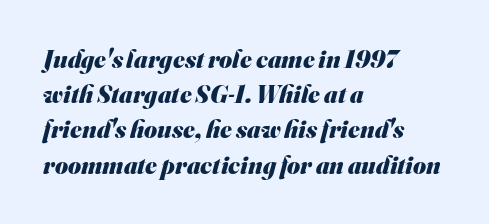
{"bold": "yes", "underline": "no", "align": "left", "line_spacing": "normal", "line_spacing_ratio": 1.41, "letter_spacing": "normal", "letter_spacing_em": 0.0, "glyph_px": 25}
